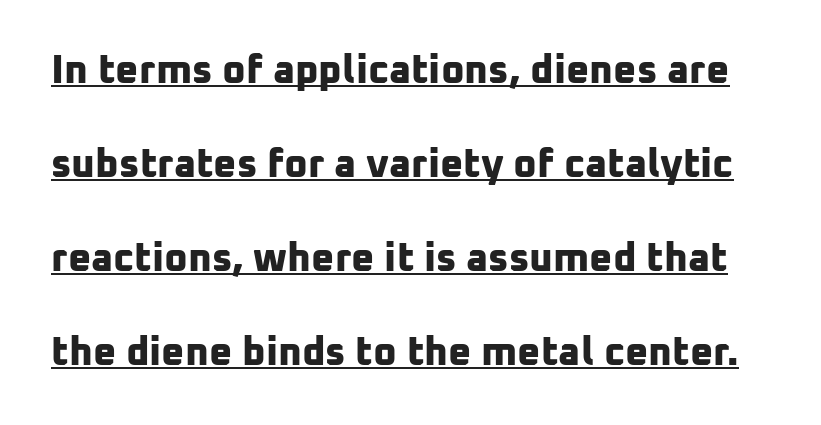
The type family on display is of the sans-serif kind. The strokes are fattened all the way to bold. The space between consecutive lines is lavish. Looks like regular typesetting: each glyph gets only the width it needs. You can see a thin bar hugging the bottom of the glyphs.
